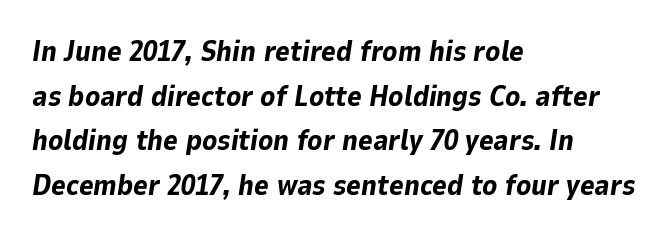
Q: Is the text bold? A: Yes.
Q: Is the text italic (slanted)? A: Yes, it leans right by about 9 degrees.
Q: Is the text underlined? A: No.
Q: How is the paragraph aligned? A: Left-aligned.
Q: Is the spacing between letters normal or unusually wide? A: Normal.
Q: Is the spacing between lines tight, normal or loose? A: Normal.
Q: Width (condensed, normal, or wide)? A: Normal.
Q: Stroke contrast? A: Low.
Q: x-height? A: Medium.
Q: Monospaced? A: No.
